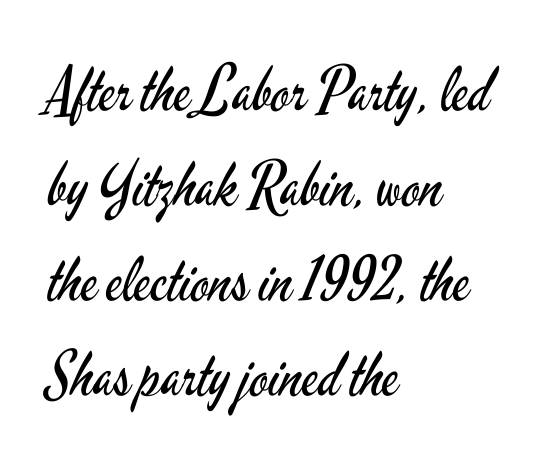
Q: Is the text bold? A: No.
Q: Is the text italic (slanted)? A: Yes.
Q: Is the typeface a serif or a sans-serif typeface? A: Sans-serif.
Q: Is the text underlined? A: No.
Q: How is the paragraph aligned? A: Left-aligned.
Q: Is the spacing between letters normal or unusually wide? A: Normal.
Q: Is the spacing between lines tight, normal or loose? A: Normal.
Q: Width (condensed, normal, or wide)? A: Condensed.
Q: Stroke contrast? A: Low.
Q: x-height? A: Small.
Q: Monospaced? A: No.
